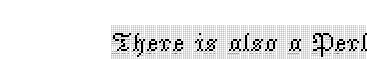
The image shows 26 px text type, upright; set right-aligned, normal letter spacing, not underlined.
